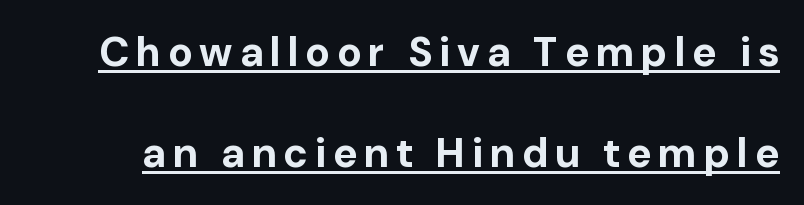
{"serif": "no", "italic": "no", "bold": "yes", "weight": "bold", "width": "normal", "stroke_contrast": "low", "x_height": "medium", "monospaced": "no", "underline": "yes", "line_spacing": "loose", "line_spacing_ratio": 2.46, "glyph_px": 41}
